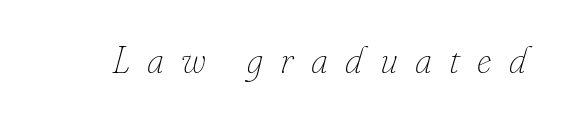
{"italic": "yes", "lean": "right", "slant_degrees": 16, "bold": "no", "weight": "thin", "width": "normal", "stroke_contrast": "low", "x_height": "small", "monospaced": "no", "underline": "no", "letter_spacing": "wide", "letter_spacing_em": 0.47, "glyph_px": 37}
